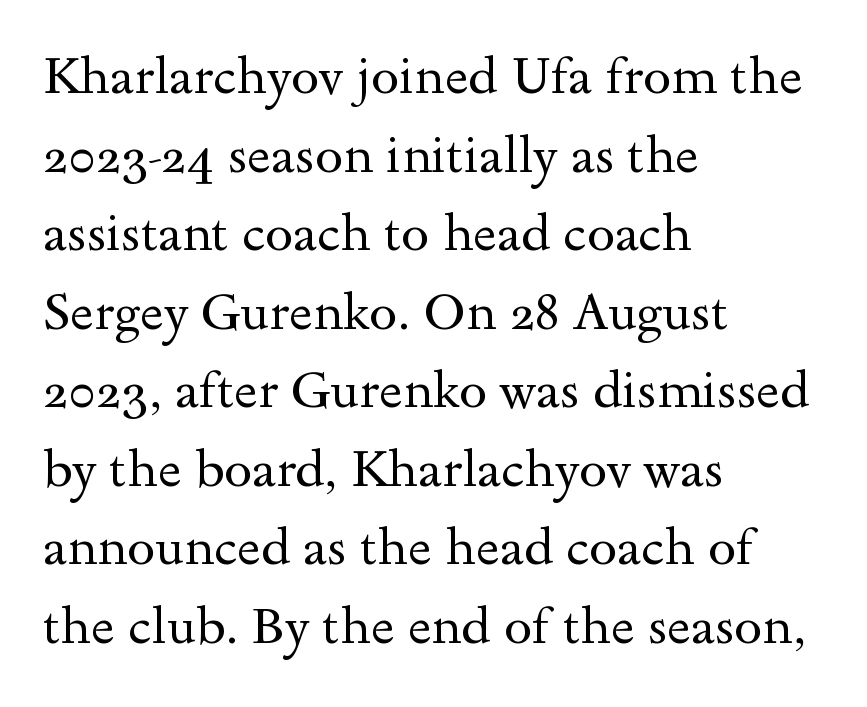
{"serif": "yes", "italic": "no", "bold": "no", "weight": "regular", "width": "wide", "x_height": "small", "monospaced": "no", "underline": "no", "align": "left", "line_spacing": "normal", "line_spacing_ratio": 1.54, "letter_spacing": "normal", "letter_spacing_em": 0.0, "glyph_px": 51}
